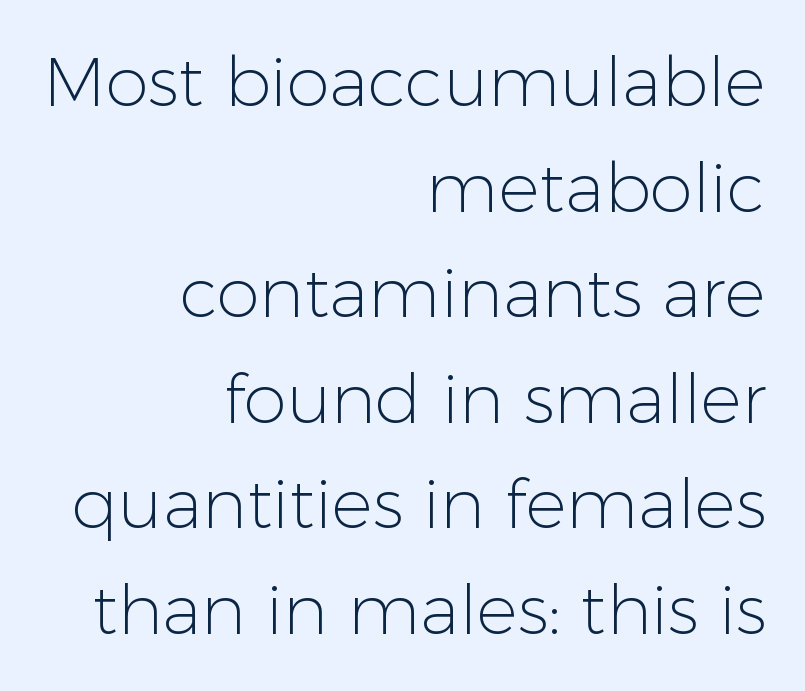
Q: Is the text bold? A: No.
Q: Is the text italic (slanted)? A: No, it is upright.
Q: Is the typeface a serif or a sans-serif typeface? A: Sans-serif.
Q: Is the text underlined? A: No.
Q: How is the paragraph aligned? A: Right-aligned.
Q: Is the spacing between letters normal or unusually wide? A: Normal.
Q: Is the spacing between lines tight, normal or loose? A: Normal.
Q: Width (condensed, normal, or wide)? A: Normal.
Q: Stroke contrast? A: Low.
Q: x-height? A: Medium.
Q: Monospaced? A: No.
